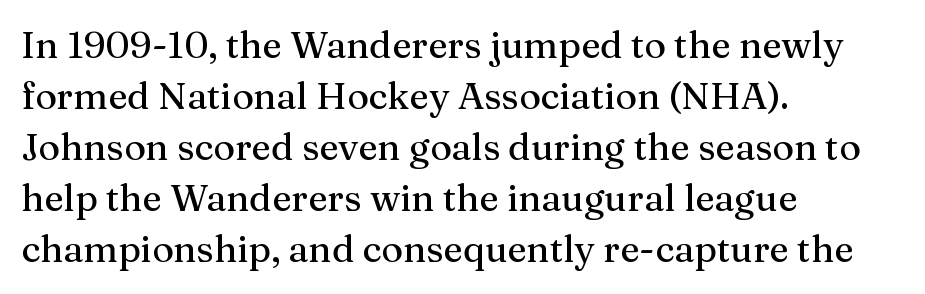
You can tell it's not italic because the verticals are truly vertical. You could not count columns in this text — the font is proportionally spaced. The rag falls on the right side of this text block. The passage shown has conventional tracking throughout.
